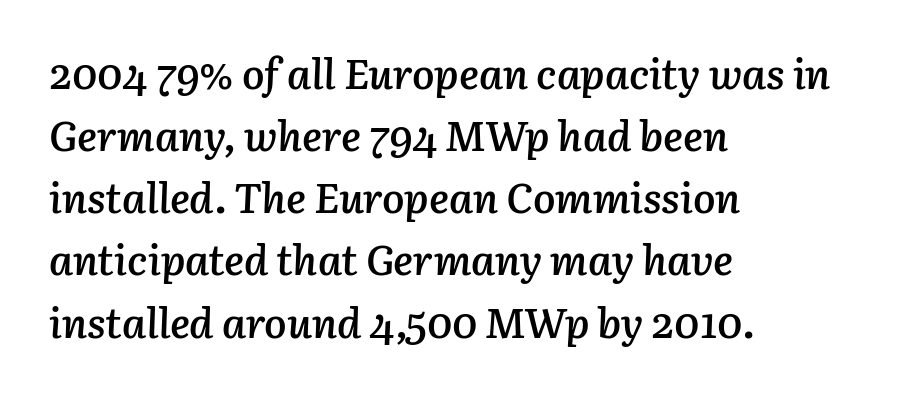
{"italic": "yes", "lean": "right", "slant_degrees": 3, "bold": "semi", "weight": "semibold", "width": "normal", "stroke_contrast": "low", "x_height": "medium", "monospaced": "no", "underline": "no", "align": "left", "line_spacing": "normal", "line_spacing_ratio": 1.48, "letter_spacing": "normal", "letter_spacing_em": 0.0, "glyph_px": 42}
